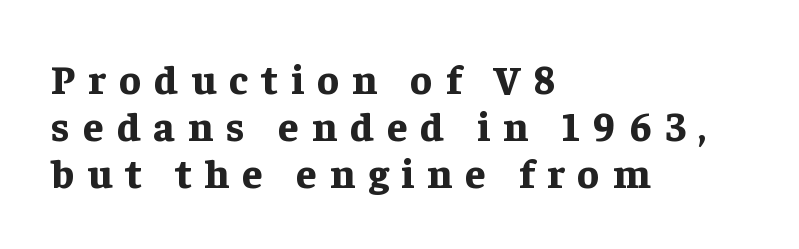
{"serif": "yes", "italic": "no", "bold": "yes", "weight": "bold", "width": "normal", "stroke_contrast": "low", "x_height": "medium", "monospaced": "no", "underline": "no", "align": "left", "line_spacing": "tight", "line_spacing_ratio": 1.15, "letter_spacing": "wide", "letter_spacing_em": 0.32, "glyph_px": 41}
